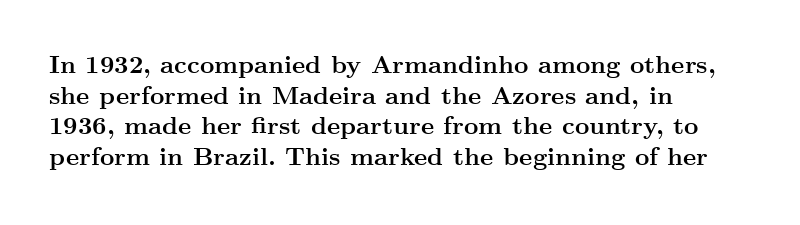
In CSS terms this would be text-align: left. Anything drawn beneath the words? Only blank space. Posture: upright roman. As a designer I'd log this as weight 700, bold.
